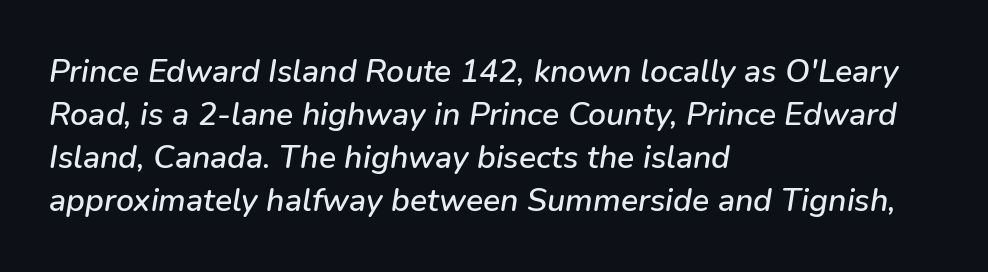
{"italic": "yes", "lean": "right", "slant_degrees": 9, "width": "normal", "stroke_contrast": "low", "x_height": "medium", "monospaced": "no", "underline": "no", "align": "left", "line_spacing": "normal", "line_spacing_ratio": 1.34, "letter_spacing": "normal", "letter_spacing_em": 0.0, "glyph_px": 32}
